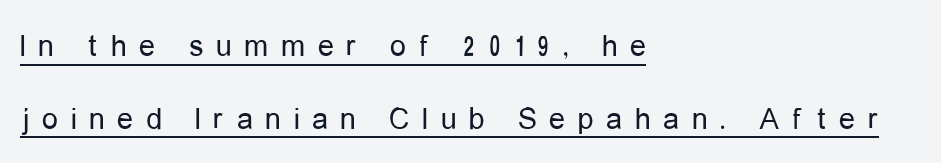
The image shows 32 px regular-weight, condensed sans-serif type, upright; set left-aligned, loose line spacing (2.28x), unusually wide letter spacing (+0.4 em), underlined; low stroke contrast and a medium x-height.
